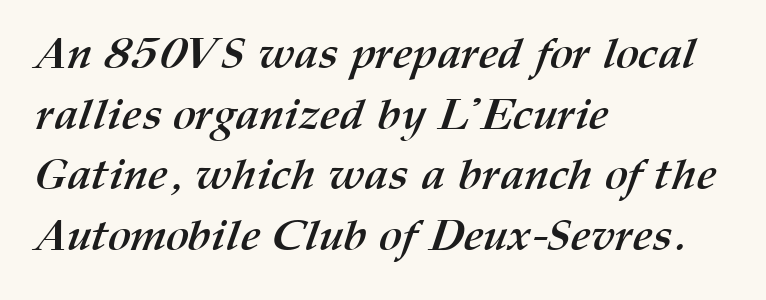
{"bold": "yes", "weight": "semibold", "width": "normal", "stroke_contrast": "medium", "x_height": "medium", "monospaced": "no", "underline": "no", "align": "left", "line_spacing": "normal", "line_spacing_ratio": 1.38, "letter_spacing": "normal", "letter_spacing_em": 0.0, "glyph_px": 44}
